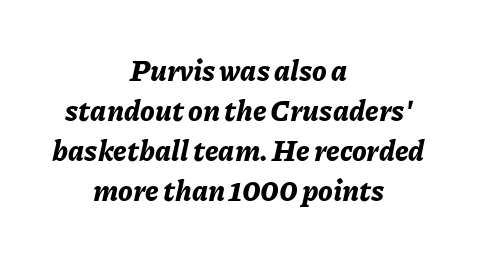
The image shows 29 px bold type, italic (leaning right); set centered, normal line spacing (1.38x), normal letter spacing, not underlined; low stroke contrast and a medium x-height.
